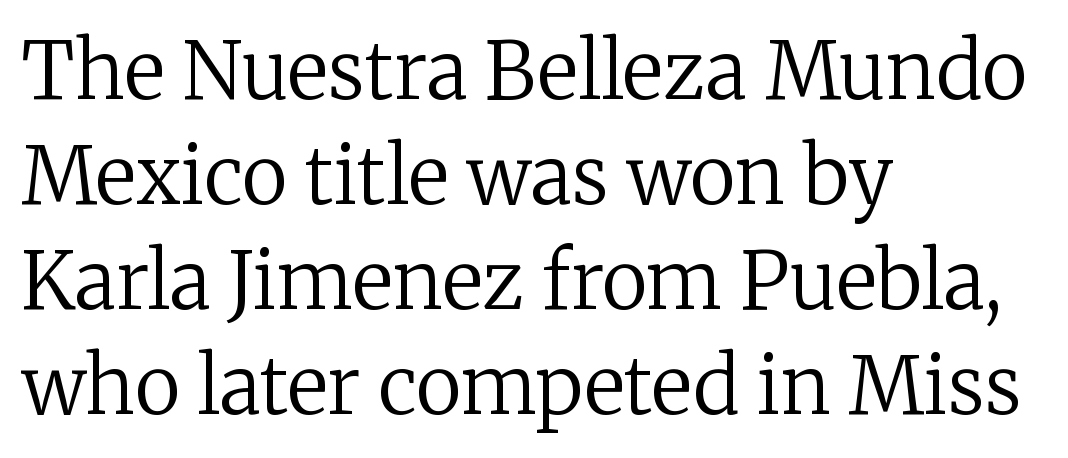
Q: Is the text bold? A: No.
Q: Is the text italic (slanted)? A: No, it is upright.
Q: Is the typeface a serif or a sans-serif typeface? A: Serif.
Q: Is the text underlined? A: No.
Q: How is the paragraph aligned? A: Left-aligned.
Q: Is the spacing between letters normal or unusually wide? A: Normal.
Q: Is the spacing between lines tight, normal or loose? A: Normal.
Q: Width (condensed, normal, or wide)? A: Normal.
Q: Stroke contrast? A: Low.
Q: x-height? A: Medium.
Q: Monospaced? A: No.
